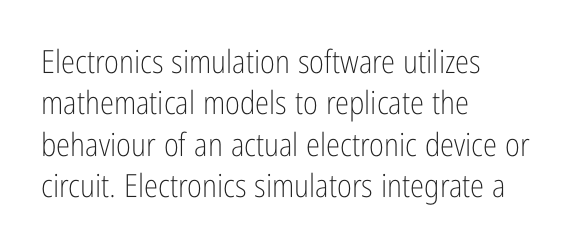
The image shows 32 px light, condensed sans-serif type, upright; set left-aligned, normal line spacing (1.29x), normal letter spacing, not underlined; low stroke contrast and a medium x-height.
